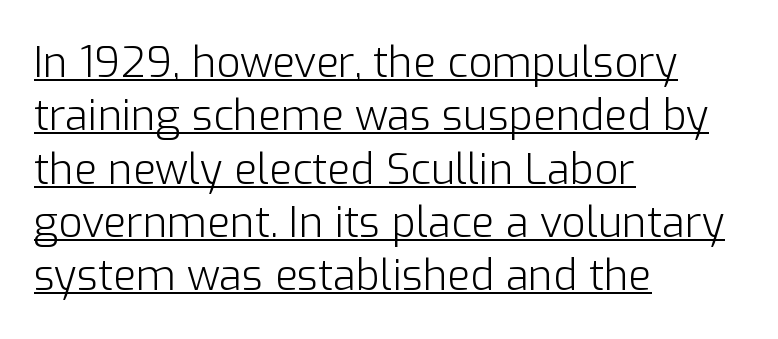
The image shows 42 px light sans-serif type, upright; set left-aligned, normal line spacing (1.27x), normal letter spacing, underlined; low stroke contrast and a medium x-height.
